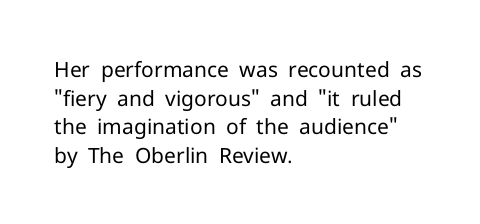
Line beginnings align vertically; line endings do not. Whoever set this chose a conventional vertical rhythm. Stroke mass is kept to a normal reading level or below. Nobody touched the tracking dial on this one.
